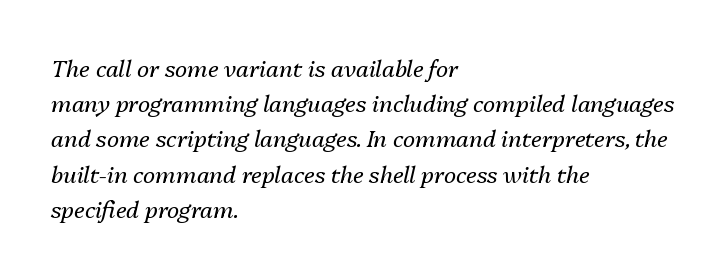
The image shows 23 px text type, italic (leaning right); set left-aligned, normal line spacing (1.53x), normal letter spacing, not underlined.
